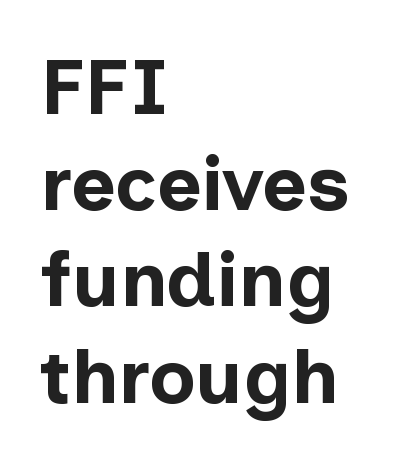
Look at the bottom of the vertical strokes: they stop flat, with no serifs. Posture: upright roman. Honestly, the row spacing looks completely unremarkable. Plenty of ink on the page — the face is bold. You could not count columns in this text — the font is proportionally spaced. The paragraph has a hard left edge and a soft right edge.
